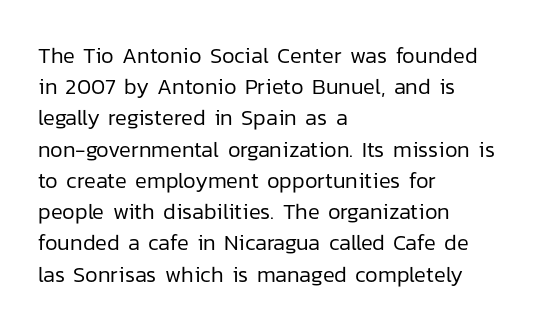
Every row of glyphs begins at an identical x-position on the left. The typesetting does not lean heavy: it is not bold. One glance says typical: line gaps are just what's usual. Underlining? Definitely not there.
